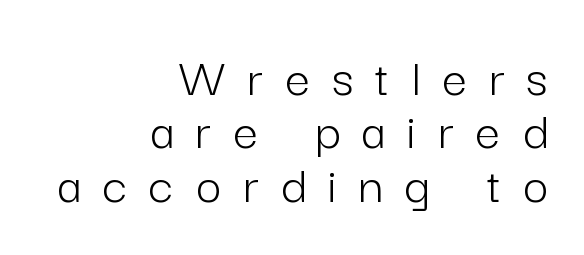
The image shows 55 px light sans-serif type, upright; set right-aligned, tight line spacing (0.97x), unusually wide letter spacing (+0.4 em), not underlined; low stroke contrast and a medium x-height.
